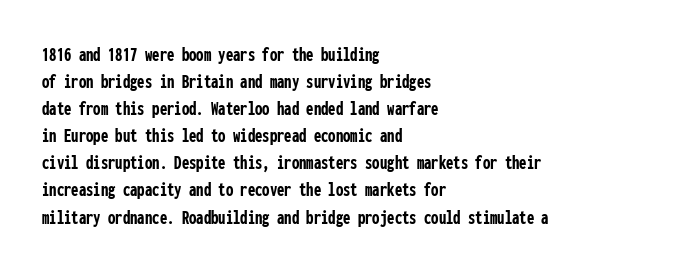
Q: Is the text bold? A: Yes.
Q: Is the text italic (slanted)? A: No, it is upright.
Q: Is the text underlined? A: No.
Q: How is the paragraph aligned? A: Left-aligned.
Q: Is the spacing between letters normal or unusually wide? A: Normal.
Q: Is the spacing between lines tight, normal or loose? A: Normal.
